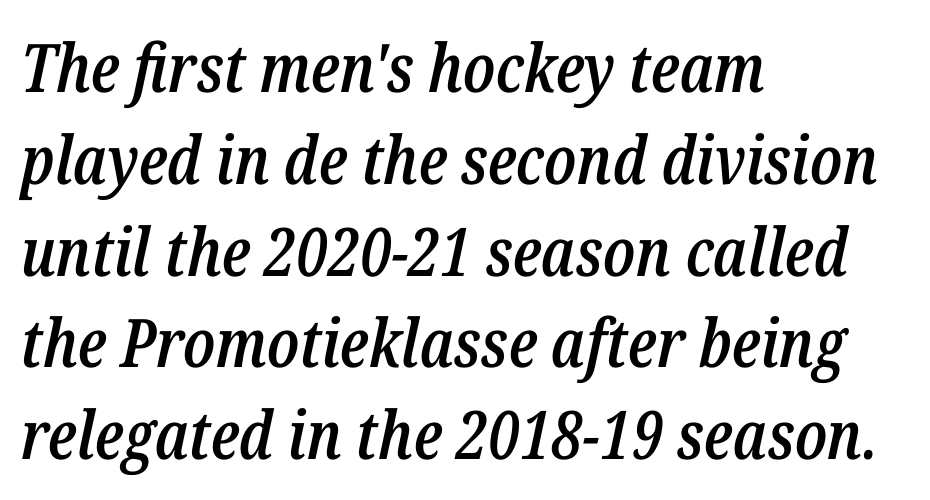
{"italic": "yes", "lean": "right", "slant_degrees": 12, "bold": "semi", "weight": "semibold", "width": "condensed", "stroke_contrast": "low", "x_height": "medium", "monospaced": "no", "underline": "no", "align": "left", "line_spacing": "normal", "line_spacing_ratio": 1.37, "letter_spacing": "normal", "letter_spacing_em": 0.0, "glyph_px": 67}
